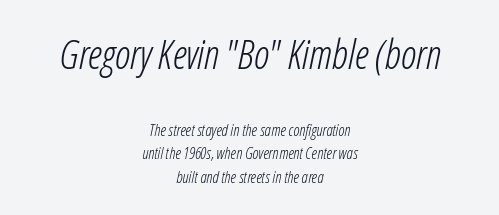
The space between consecutive lines is moderate. Varying glyph widths throughout — classic text-font behaviour. Vertical stems look standard width or narrower in stroke. Observe the lean: these are italic letterforms. Honestly, the letter spacing is just normal — you wouldn't notice it.
